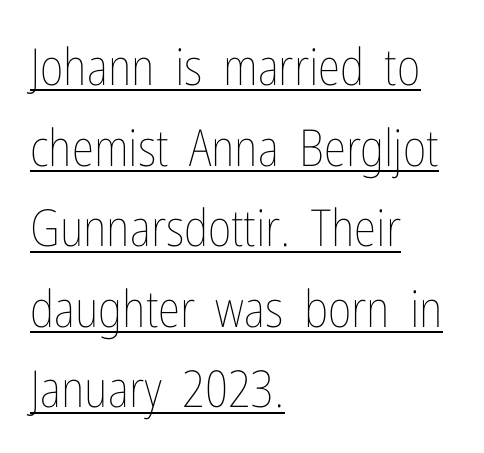
The image shows 51 px thin, condensed type, upright; set left-aligned, normal line spacing (1.58x), normal letter spacing, underlined; low stroke contrast and a medium x-height.
